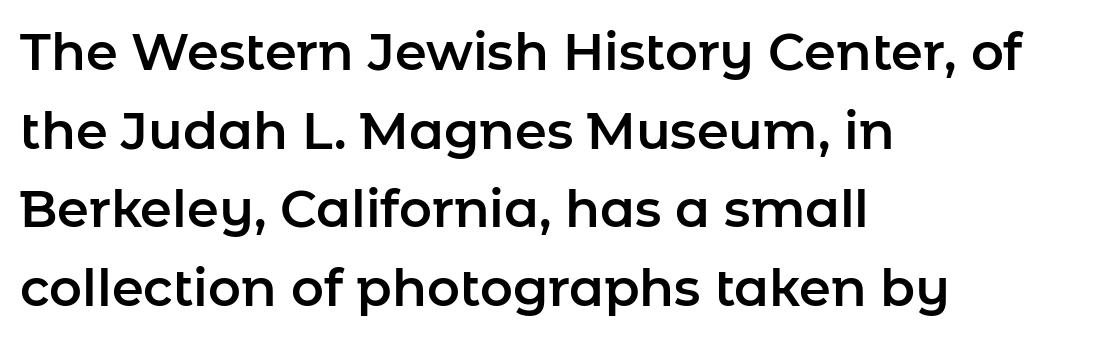
Beneath every word, the page is bare. Is there any slant? The stems are plumb. Look at the tracking — it's just the regular setting, nothing added. These lines are rendered in a variable-pitch font. Note: no serifs on the glyphs.
